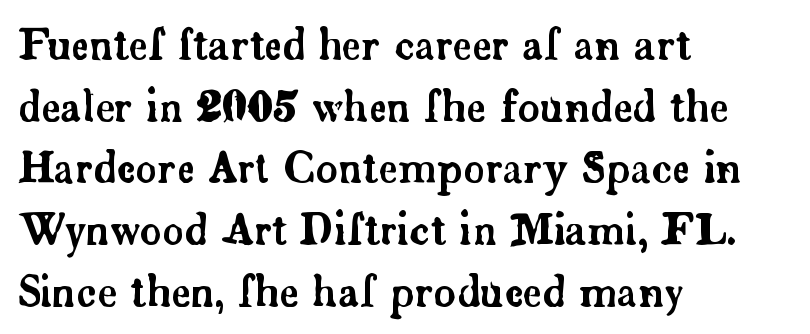
The image shows 42 px serif type, upright; set left-aligned, normal line spacing (1.47x), normal letter spacing, not underlined; low stroke contrast and a small x-height.
